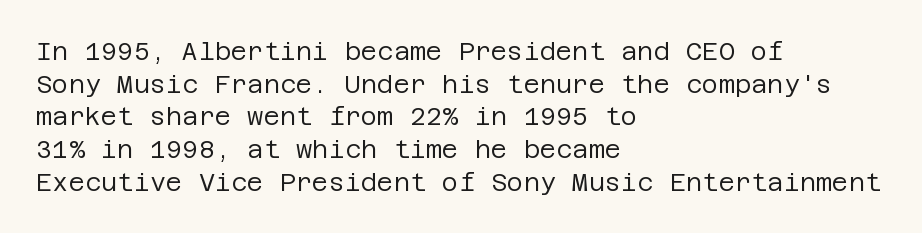
Q: Is the text bold? A: No.
Q: Is the text italic (slanted)? A: No, it is upright.
Q: Is the text underlined? A: No.
Q: How is the paragraph aligned? A: Left-aligned.
Q: Is the spacing between letters normal or unusually wide? A: Normal.
Q: Is the spacing between lines tight, normal or loose? A: Normal.
